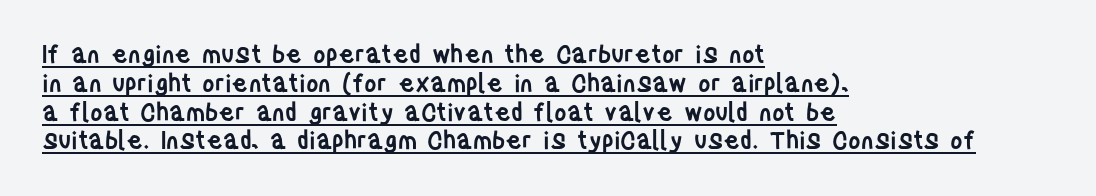
{"italic": "no", "bold": "semi", "underline": "yes", "align": "left", "line_spacing_ratio": 1.2, "letter_spacing": "normal", "letter_spacing_em": 0.0, "glyph_px": 24}
